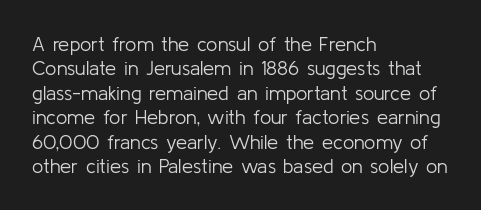
{"italic": "no", "bold": "no", "underline": "no", "align": "left", "line_spacing_ratio": 1.22, "letter_spacing": "normal", "letter_spacing_em": 0.0, "glyph_px": 20}
